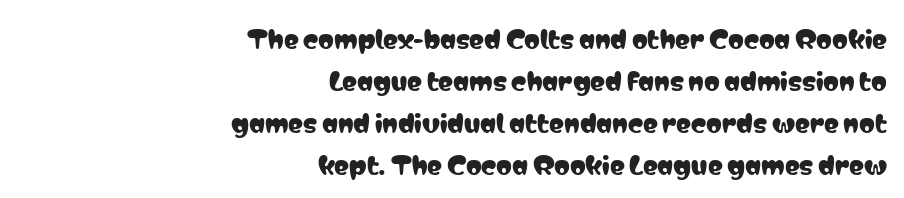
Decoration check: the copy has no underline. The lines in this sample share a right terminus and differ only in where they begin. Tracking value appears to be zero — textbook default spacing. Upright lettering throughout. Rows of type keep a routine distance in the vertical direction.
